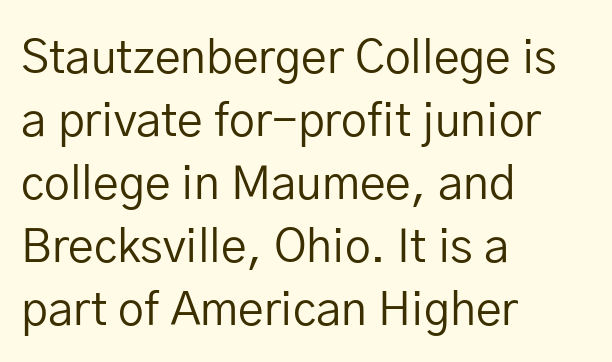
The ragged edge is on the right, which tells us the setting is flush left. The string is rendered with underlining switched off. This sample uses an upright cut, with every glyph sitting square on the baseline. Horizontal bands of white between lines are of average thickness.
